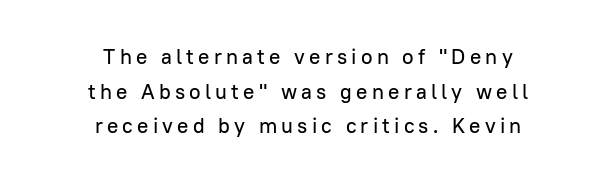
The image shows 21 px text type, upright; set centered, normal line spacing (1.65x), unusually wide letter spacing (+0.2 em), not underlined.
